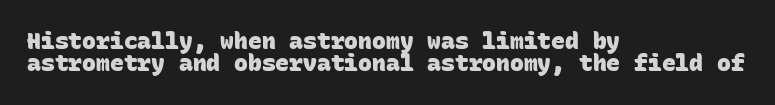
{"bold": "yes", "underline": "no", "align": "left", "line_spacing": "tight", "line_spacing_ratio": 0.97, "letter_spacing": "normal", "letter_spacing_em": 0.0, "glyph_px": 23}
